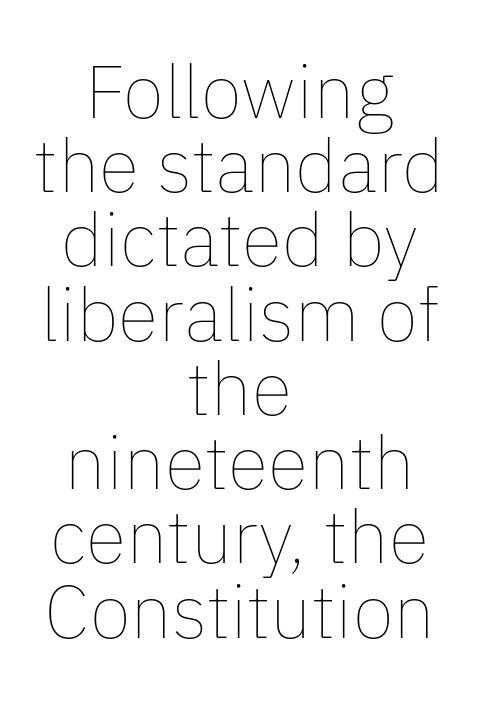
{"italic": "no", "bold": "no", "weight": "thin", "width": "normal", "stroke_contrast": "low", "x_height": "medium", "monospaced": "no", "underline": "no", "align": "center", "line_spacing": "tight", "line_spacing_ratio": 0.99, "letter_spacing": "normal", "letter_spacing_em": 0.0, "glyph_px": 75}
